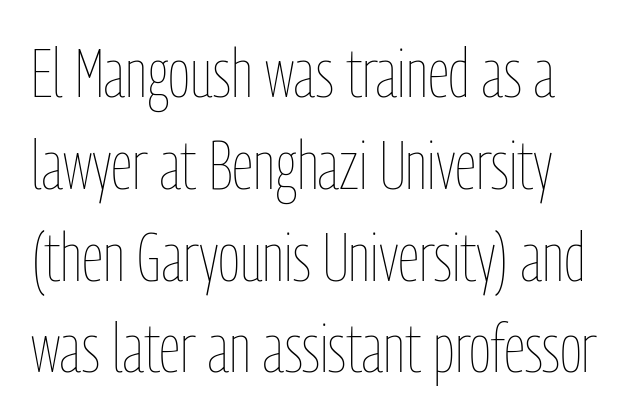
Summary of vertical rhythm: regular, with standard interline spacing. Character widths vary here, with narrow letters taking less room than wide ones. When letters stand straight like this, we call the style roman or upright. Vertical stems look standard width or narrower in stroke. Honestly, there is no underline to notice here at all. Students, note that the glyphs here touch the page at normal intervals.
